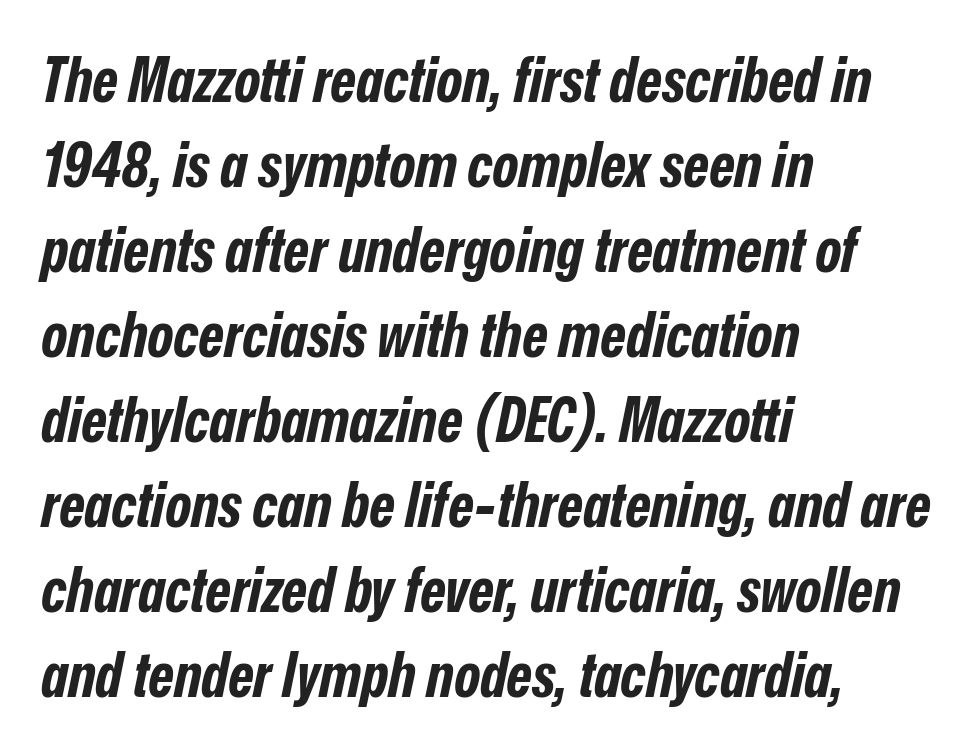
Q: Is the text bold? A: Yes.
Q: Is the text italic (slanted)? A: Yes, it leans right by about 12 degrees.
Q: Is the text underlined? A: No.
Q: How is the paragraph aligned? A: Left-aligned.
Q: Is the spacing between letters normal or unusually wide? A: Normal.
Q: Is the spacing between lines tight, normal or loose? A: Normal.
Q: Width (condensed, normal, or wide)? A: Condensed.
Q: Stroke contrast? A: Low.
Q: x-height? A: Medium.
Q: Monospaced? A: No.
